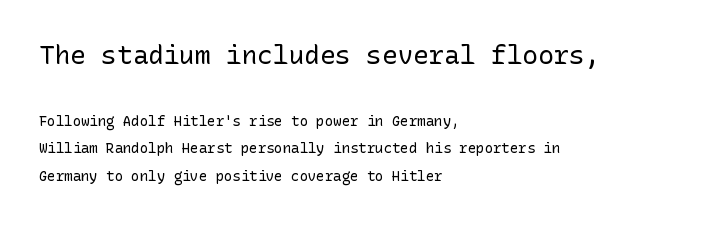
{"italic": "no", "bold": "no", "underline": "no", "align": "left", "line_spacing": "loose", "line_spacing_ratio": 1.99, "letter_spacing": "normal", "letter_spacing_em": 0.0, "larger_block": "first", "size_ratio": 1.86, "glyph_px": 26}
